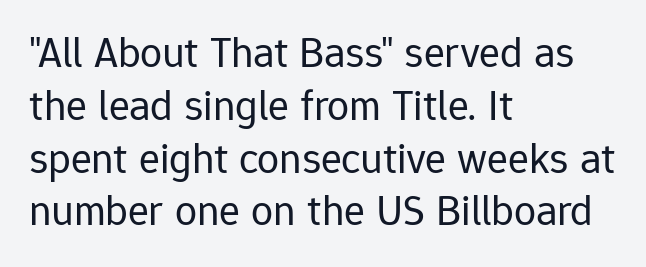
The image shows 44 px regular-weight sans-serif type, upright; set left-aligned, line spacing 1.2x, normal letter spacing, not underlined; low stroke contrast and a medium x-height.
